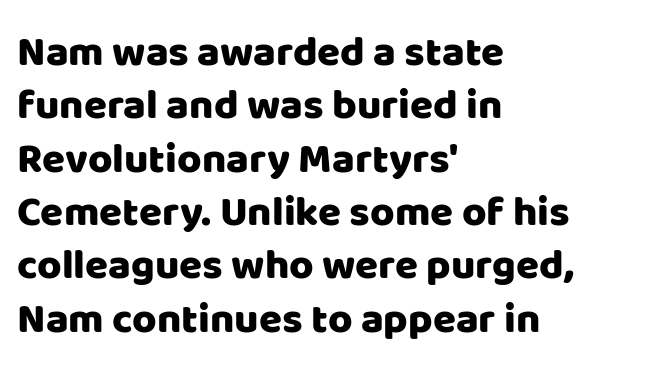
{"serif": "no", "italic": "no", "width": "normal", "stroke_contrast": "low", "x_height": "large", "monospaced": "no", "underline": "no", "align": "left", "line_spacing": "normal", "line_spacing_ratio": 1.27, "letter_spacing": "normal", "letter_spacing_em": 0.0, "glyph_px": 42}
